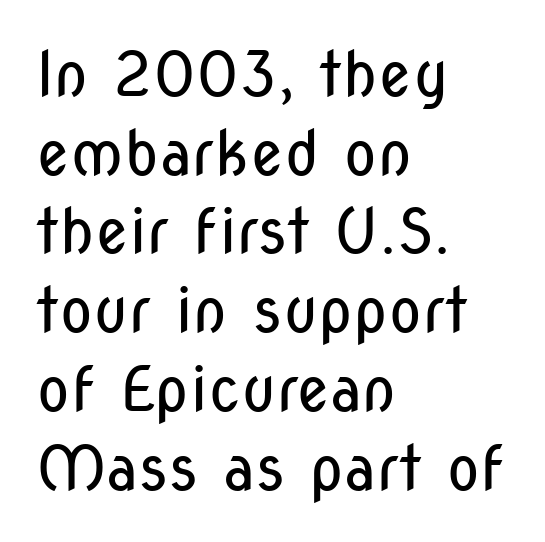
The image shows 62 px regular-weight, condensed sans-serif type, upright; set left-aligned, normal line spacing (1.27x), normal letter spacing, not underlined; low stroke contrast and a medium x-height.
